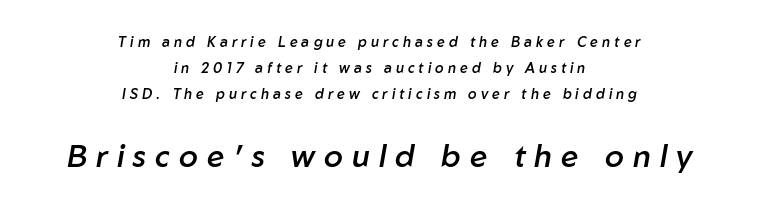
Substantial extra tracking has been applied to these lines. Leftover space on each line is divided equally before and after the words. Proportional: the letters do not fall into vertical columns. Nobody drew a line under any word here. Characters are canted at an angle relative to the baseline's perpendicular.
